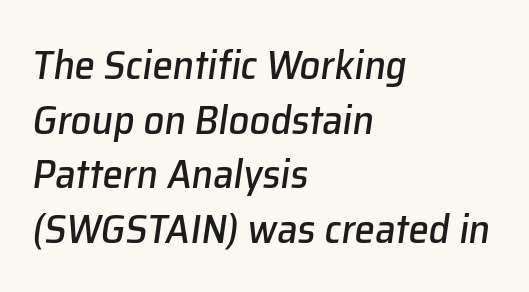
{"italic": "yes", "lean": "right", "slant_degrees": 8, "width": "normal", "stroke_contrast": "low", "x_height": "medium", "monospaced": "no", "underline": "no", "align": "left", "line_spacing": "normal", "line_spacing_ratio": 1.33, "letter_spacing": "normal", "letter_spacing_em": 0.0, "glyph_px": 41}
